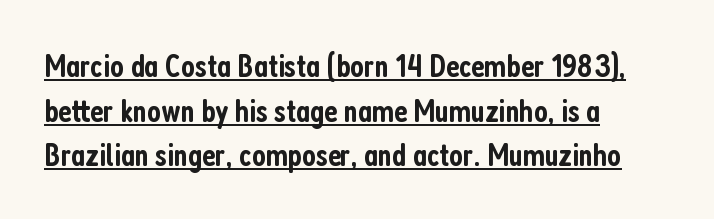
{"serif": "no", "italic": "no", "bold": "semi", "weight": "semibold", "width": "condensed", "stroke_contrast": "low", "x_height": "medium", "monospaced": "no", "underline": "yes", "align": "left", "line_spacing": "normal", "line_spacing_ratio": 1.35, "letter_spacing": "normal", "letter_spacing_em": 0.0, "glyph_px": 33}
